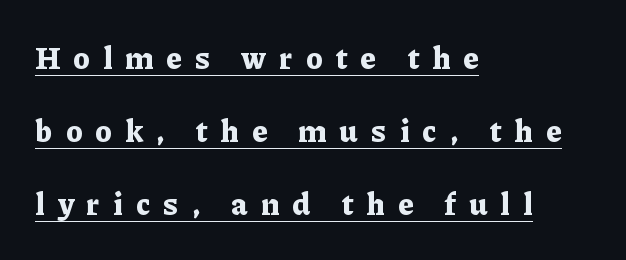
The glyphs are accompanied by a horizontal stroke just below them. Strong, thick strokes mark this as bold type. Widely set lines give the paragraph a tall, airy silhouette. No italicization has been applied; the sample stays upright. Observe the wide spacing: letters keep a clear distance from each other. The typesetter chose a ragged-right arrangement here.
